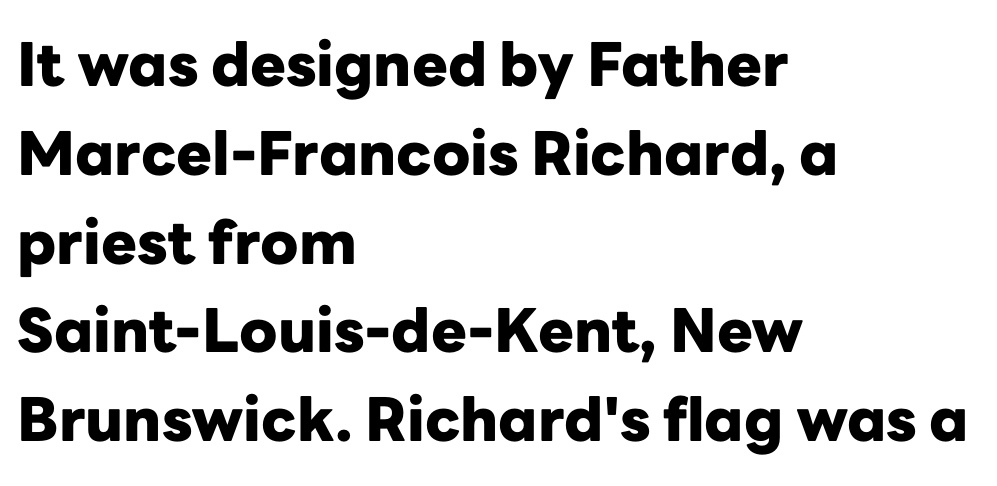
The image shows 60 px heavy sans-serif type, upright; set left-aligned, normal line spacing (1.48x), normal letter spacing, not underlined; low stroke contrast and a medium x-height.
